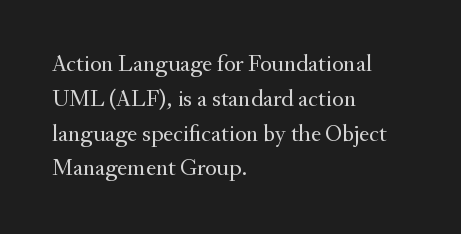
Summary of weight: not heavy and not bold. The passage shown stacks its lines at a standard gap. Upright lettering throughout. Tracking value appears to be zero — textbook default spacing.
